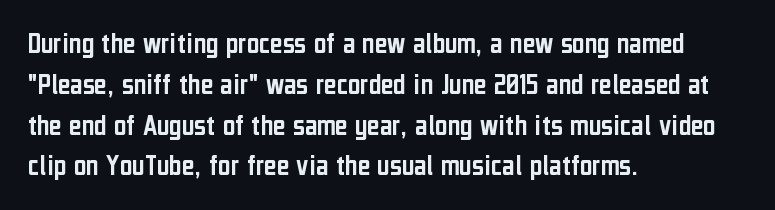
Line spacing here is normal. Letters rest on an invisible, unmarked baseline. No italicization has been applied; the sample stays upright. Honestly, the letter spacing is just normal — you wouldn't notice it. Spacing verdict: proportional, widths tailored to each character.
